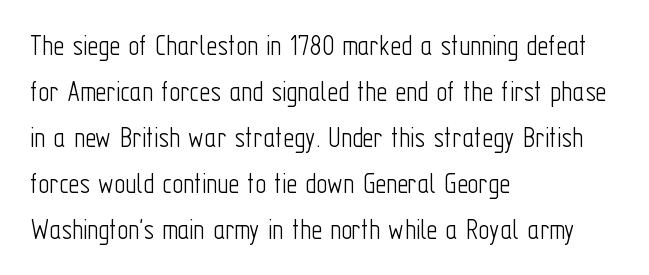
{"serif": "no", "italic": "no", "bold": "no", "weight": "light", "width": "condensed", "stroke_contrast": "low", "x_height": "medium", "monospaced": "no", "underline": "no", "align": "left", "line_spacing": "normal", "line_spacing_ratio": 1.53, "letter_spacing": "normal", "letter_spacing_em": 0.0, "glyph_px": 30}
